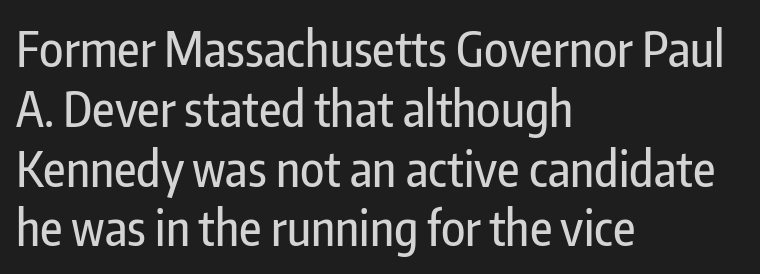
{"serif": "no", "italic": "no", "width": "condensed", "stroke_contrast": "low", "x_height": "medium", "monospaced": "no", "underline": "no", "align": "left", "line_spacing_ratio": 1.22, "letter_spacing": "normal", "letter_spacing_em": 0.0, "glyph_px": 49}
